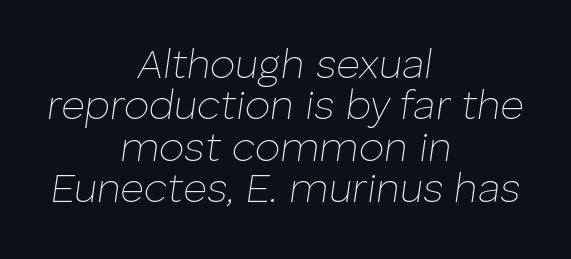
{"italic": "yes", "lean": "right", "slant_degrees": 8, "bold": "no", "weight": "thin", "width": "normal", "stroke_contrast": "low", "x_height": "medium", "monospaced": "no", "underline": "no", "align": "center", "line_spacing": "tight", "line_spacing_ratio": 1.01, "letter_spacing": "normal", "letter_spacing_em": 0.0, "glyph_px": 41}
